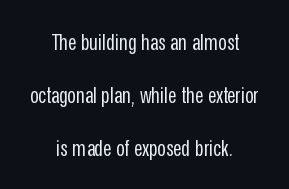
{"italic": "no", "bold": "no", "underline": "no", "align": "center", "line_spacing": "loose", "line_spacing_ratio": 2.3, "letter_spacing": "normal", "letter_spacing_em": 0.0, "glyph_px": 23}
